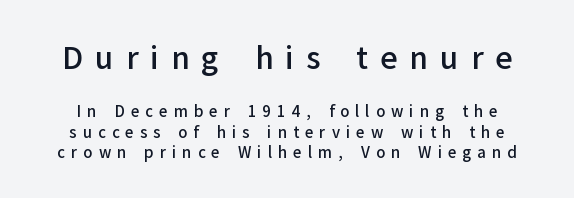
{"serif": "no", "italic": "no", "bold": "semi", "weight": "semibold", "width": "normal", "stroke_contrast": "low", "x_height": "medium", "monospaced": "no", "underline": "no", "line_spacing": "normal", "line_spacing_ratio": 1.37, "letter_spacing": "wide", "letter_spacing_em": 0.4, "larger_block": "first", "size_ratio": 2.0, "glyph_px": 30}
